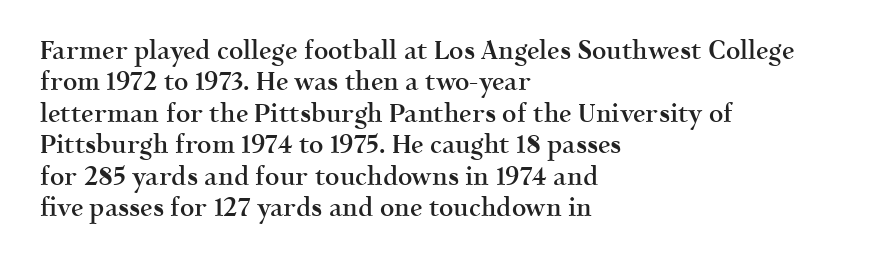
Q: Is the text bold? A: Semi-bold.
Q: Is the text italic (slanted)? A: No, it is upright.
Q: Is the text underlined? A: No.
Q: How is the paragraph aligned? A: Left-aligned.
Q: Is the spacing between letters normal or unusually wide? A: Normal.
Q: Is the spacing between lines tight, normal or loose? A: Normal.
